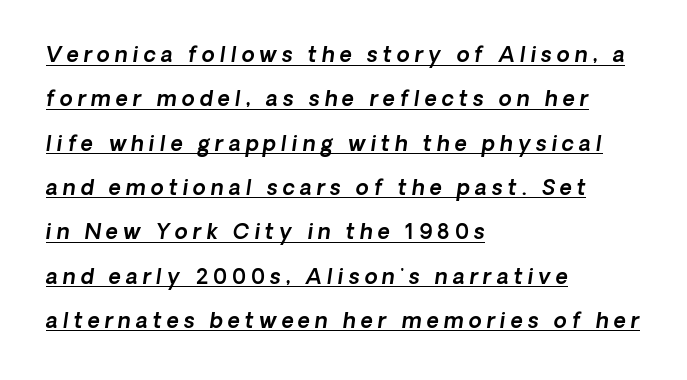
Q: Is the text underlined? A: Yes.
Q: How is the paragraph aligned? A: Left-aligned.
Q: Is the spacing between letters normal or unusually wide? A: Unusually wide.
Q: Is the spacing between lines tight, normal or loose? A: Loose.
